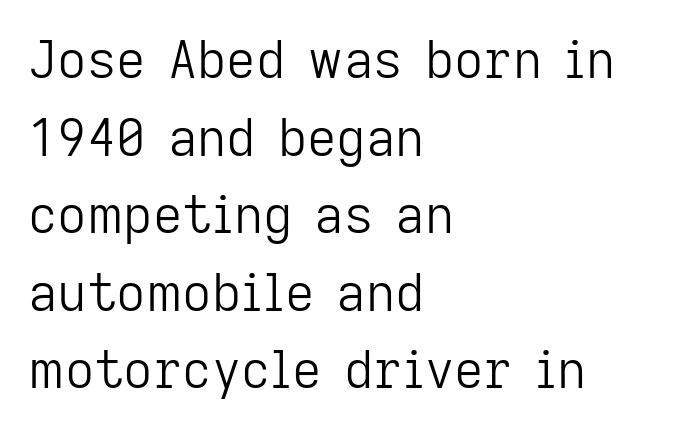
{"serif": "no", "italic": "no", "bold": "no", "weight": "light", "width": "normal", "stroke_contrast": "low", "x_height": "medium", "monospaced": "no", "underline": "no", "align": "left", "line_spacing": "normal", "line_spacing_ratio": 1.52, "letter_spacing": "normal", "letter_spacing_em": 0.0, "glyph_px": 51}
